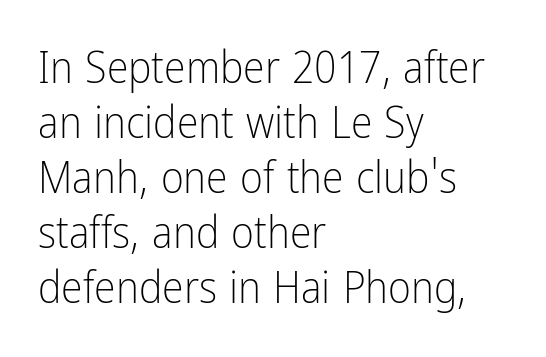
Caption: face not bold, strokes unweighted. The face used here is proportionally spaced, like ordinary book or web type. Students, observe: this is what conventionally led text looks like. Type style note: lacks serifs. Each word holds together tightly as a unit, with standard inter-letter gaps.
